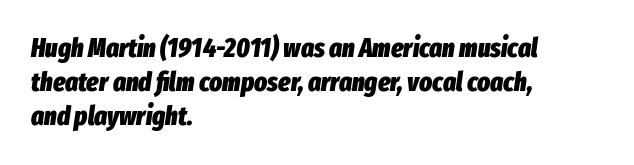
Horizontally, the lines are justified to the leading edge only. How heavy is the stroke? Heavy — this is a bold. Unmarked baselines from the first word to the last. How would I describe the line gaps? Plain and ordinary. This sample uses plain, unmodified letter spacing.
